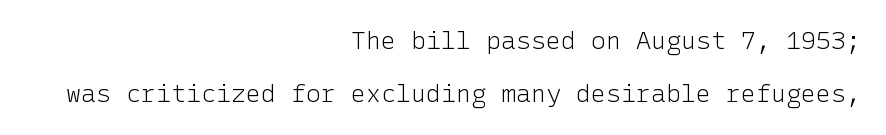
{"italic": "no", "bold": "no", "underline": "no", "align": "right", "line_spacing": "loose", "line_spacing_ratio": 2.13, "letter_spacing": "normal", "letter_spacing_em": 0.0, "glyph_px": 25}
